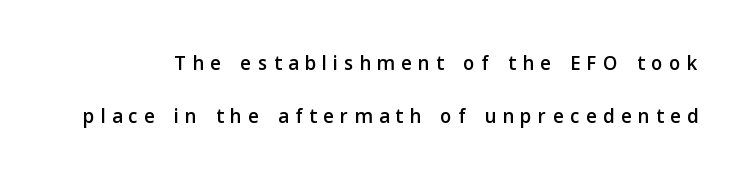
Q: Is the text italic (slanted)? A: No, it is upright.
Q: Is the typeface a serif or a sans-serif typeface? A: Sans-serif.
Q: Is the text underlined? A: No.
Q: Is the spacing between letters normal or unusually wide? A: Unusually wide.
Q: Is the spacing between lines tight, normal or loose? A: Loose.
Q: Width (condensed, normal, or wide)? A: Normal.
Q: Stroke contrast? A: Low.
Q: x-height? A: Medium.
Q: Monospaced? A: No.
